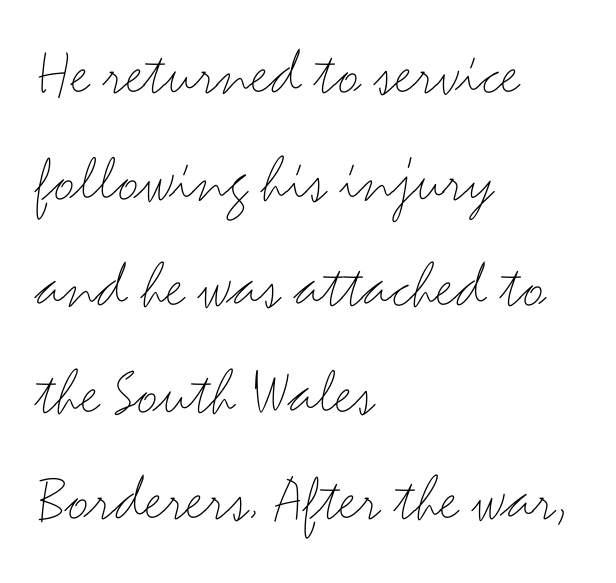
{"serif": "no", "bold": "no", "weight": "thin", "width": "wide", "stroke_contrast": "medium", "x_height": "small", "monospaced": "no", "underline": "no", "align": "left", "line_spacing": "normal", "line_spacing_ratio": 1.59, "letter_spacing": "normal", "letter_spacing_em": 0.0, "glyph_px": 67}
